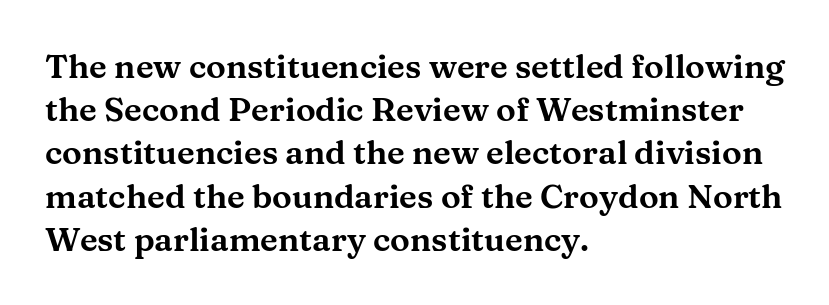
If you measured baseline to baseline, you'd find a middling distance. In terms of letterspacing, this is plain default setting. Serifs: yes, visible at the terminals of the letterforms. The strip under each line holds only bare page.
